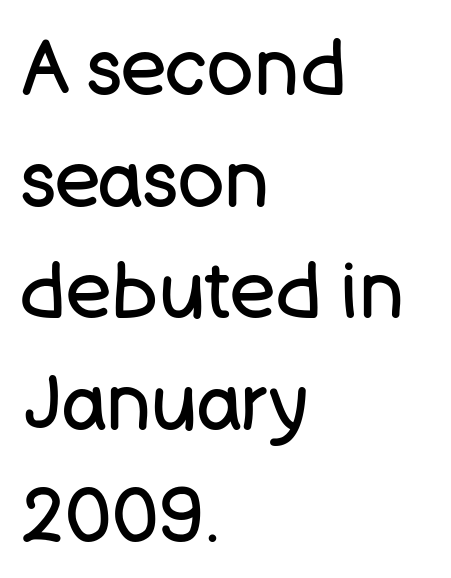
Q: Is the text bold? A: No.
Q: Is the text italic (slanted)? A: No, it is upright.
Q: Is the typeface a serif or a sans-serif typeface? A: Sans-serif.
Q: Is the text underlined? A: No.
Q: How is the paragraph aligned? A: Left-aligned.
Q: Is the spacing between letters normal or unusually wide? A: Normal.
Q: Is the spacing between lines tight, normal or loose? A: Normal.
Q: Width (condensed, normal, or wide)? A: Normal.
Q: Stroke contrast? A: Low.
Q: x-height? A: Large.
Q: Monospaced? A: No.
